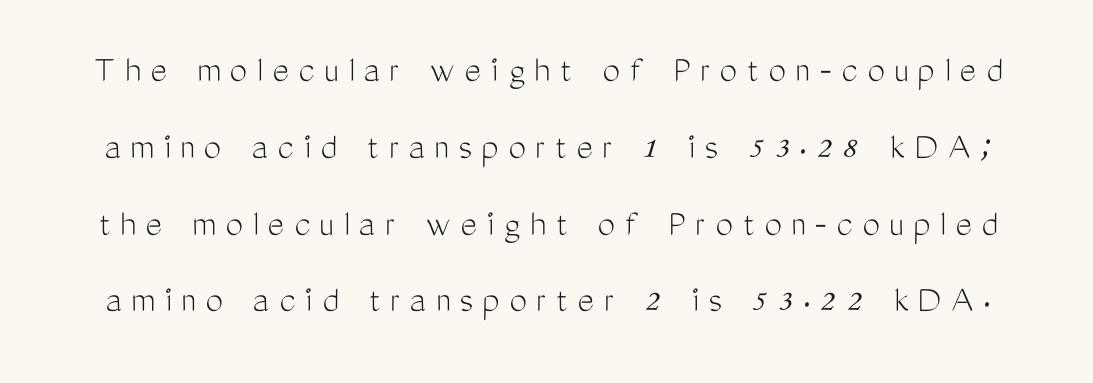
Q: Is the text bold? A: No.
Q: Is the text italic (slanted)? A: No, it is upright.
Q: Is the typeface a serif or a sans-serif typeface? A: Sans-serif.
Q: Is the text underlined? A: No.
Q: Is the spacing between letters normal or unusually wide? A: Unusually wide.
Q: Is the spacing between lines tight, normal or loose? A: Loose.
Q: Width (condensed, normal, or wide)? A: Condensed.
Q: Stroke contrast? A: Medium.
Q: x-height? A: Medium.
Q: Monospaced? A: No.
